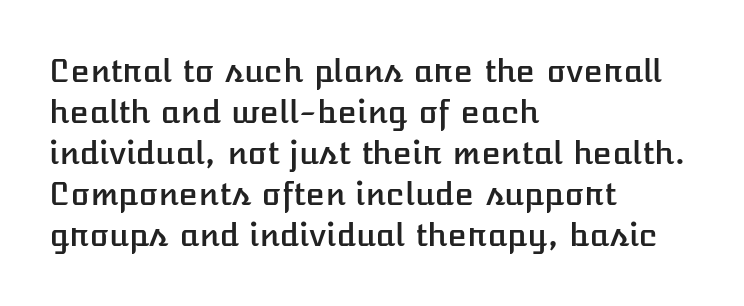
Q: Is the text italic (slanted)? A: No, it is upright.
Q: Is the text underlined? A: No.
Q: How is the paragraph aligned? A: Left-aligned.
Q: Is the spacing between letters normal or unusually wide? A: Normal.
Q: Is the spacing between lines tight, normal or loose? A: Normal.
Q: Width (condensed, normal, or wide)? A: Normal.
Q: Stroke contrast? A: Low.
Q: x-height? A: Medium.
Q: Monospaced? A: No.
